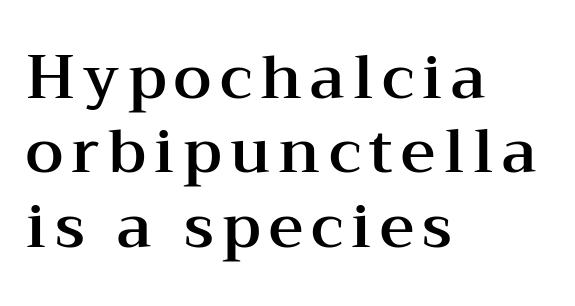
{"serif": "yes", "italic": "no", "width": "wide", "stroke_contrast": "medium", "x_height": "medium", "monospaced": "no", "underline": "no", "align": "left", "line_spacing_ratio": 1.24, "glyph_px": 60}
